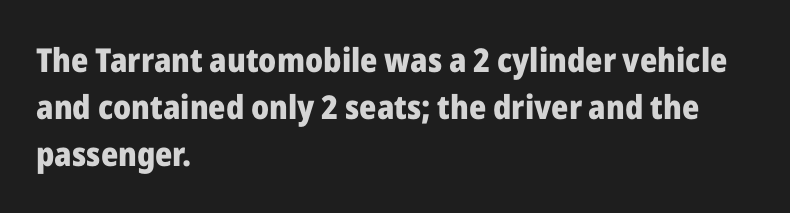
Standard letterfit; no display-style spreading of the glyphs. This block has exactly the height ordinary leading produces. The specimen reads as upright at a glance. Looks like regular typesetting: each glyph gets only the width it needs. Line beginnings align vertically; line endings do not.
